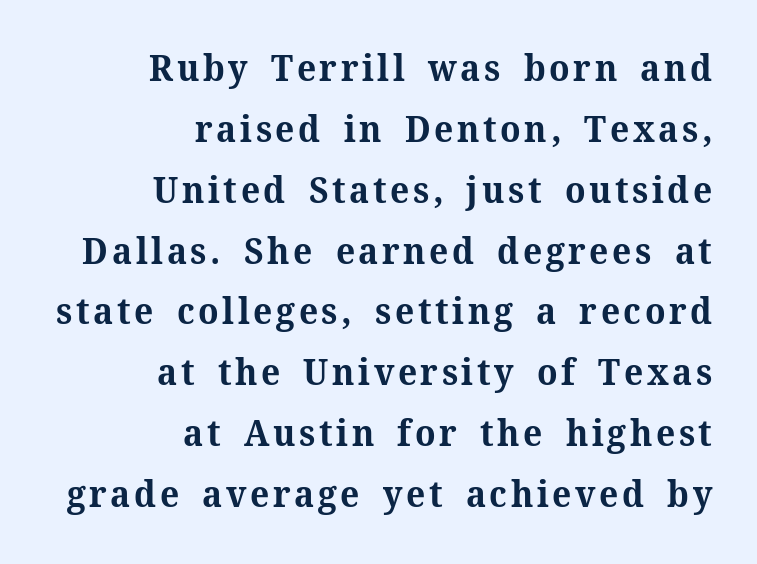
Q: Is the text bold? A: Yes.
Q: Is the text italic (slanted)? A: No, it is upright.
Q: Is the typeface a serif or a sans-serif typeface? A: Serif.
Q: Is the text underlined? A: No.
Q: How is the paragraph aligned? A: Right-aligned.
Q: Is the spacing between lines tight, normal or loose? A: Normal.
Q: Width (condensed, normal, or wide)? A: Normal.
Q: Stroke contrast? A: Medium.
Q: x-height? A: Medium.
Q: Monospaced? A: No.
